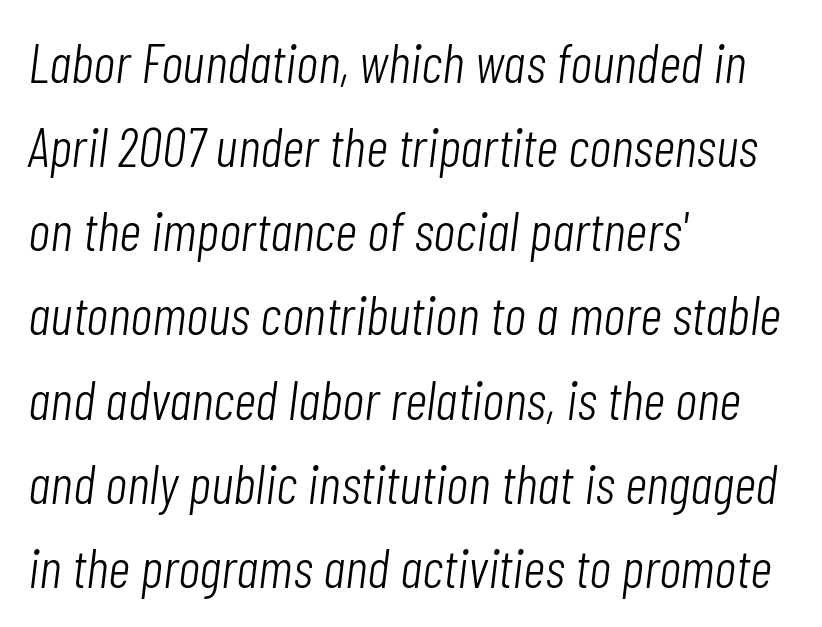
The image shows 55 px light, condensed type, italic (leaning right); set left-aligned, normal line spacing (1.53x), normal letter spacing, not underlined; low stroke contrast and a medium x-height.
